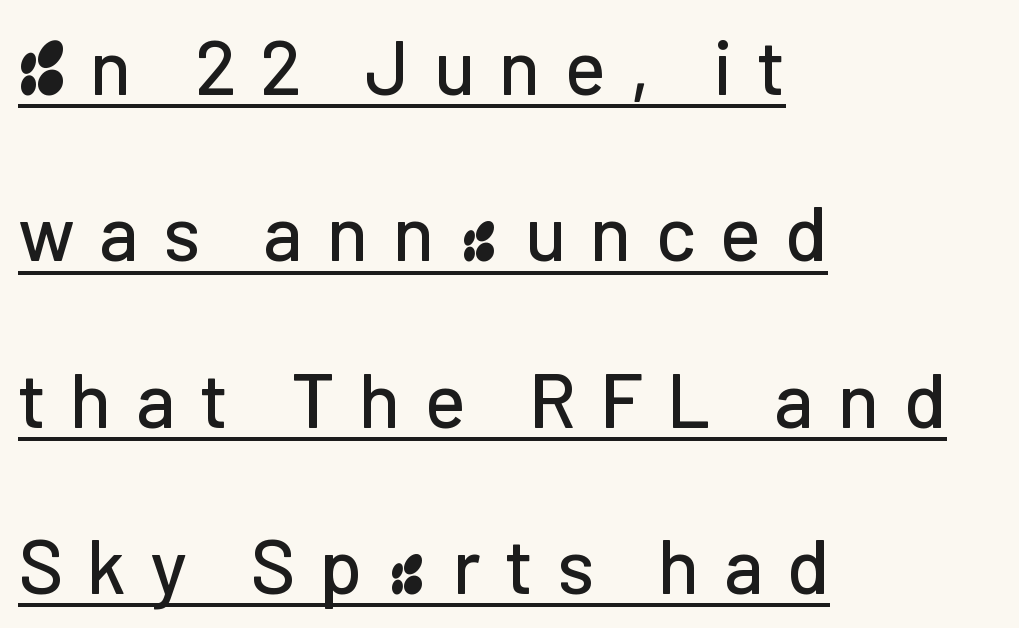
{"serif": "no", "italic": "no", "width": "normal", "stroke_contrast": "low", "x_height": "medium", "monospaced": "no", "underline": "yes", "align": "left", "line_spacing": "loose", "line_spacing_ratio": 2.16, "letter_spacing": "wide", "letter_spacing_em": 0.31, "glyph_px": 77}
